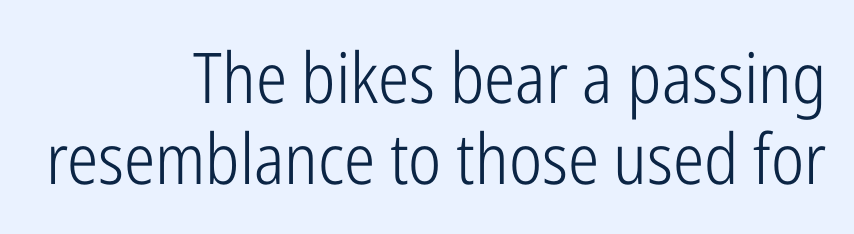
{"serif": "no", "italic": "no", "bold": "no", "weight": "light", "width": "condensed", "stroke_contrast": "low", "x_height": "medium", "monospaced": "no", "underline": "no", "align": "right", "line_spacing_ratio": 1.16, "letter_spacing": "normal", "letter_spacing_em": 0.0, "glyph_px": 70}
